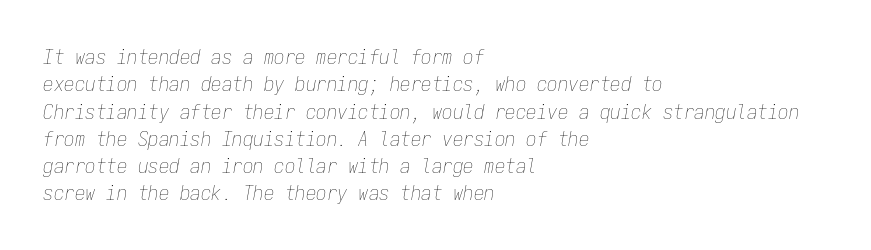
The type is set solid horizontally, with unmodified tracking. Type without underlining. A classic flush-left, rag-right setting is used for this passage. Honestly, the row spacing looks completely unremarkable. Compared with a typical body face, this is equally light or lighter still. There's an unmistakable incline to the writing here.
